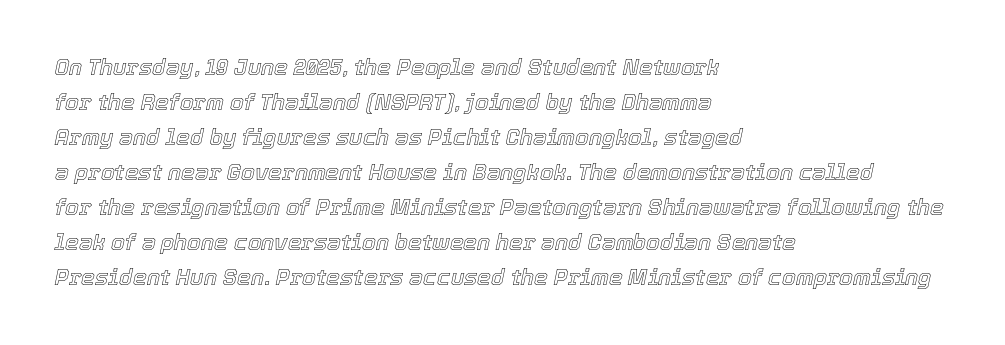
Q: Is the text italic (slanted)? A: Yes, it leans right by about 12 degrees.
Q: Is the text underlined? A: No.
Q: How is the paragraph aligned? A: Left-aligned.
Q: Is the spacing between letters normal or unusually wide? A: Normal.
Q: Is the spacing between lines tight, normal or loose? A: Normal.
